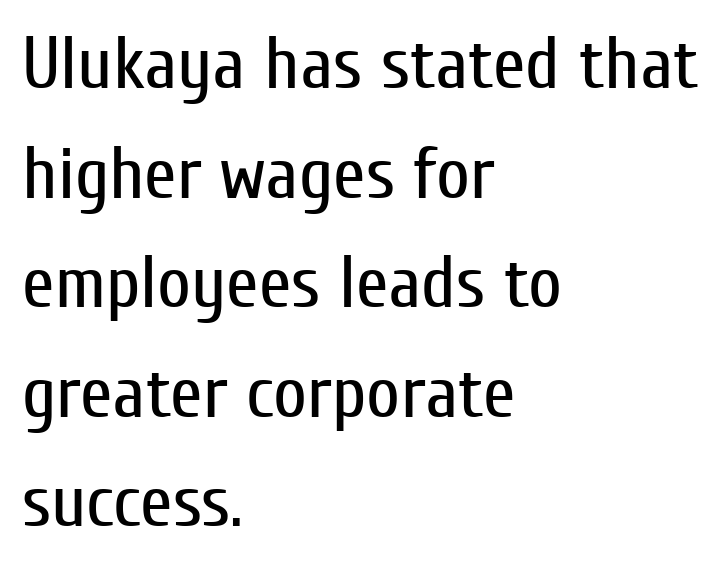
The image shows 74 px regular-weight, condensed sans-serif type, upright; set left-aligned, normal line spacing (1.48x), normal letter spacing, not underlined; low stroke contrast and a medium x-height.
